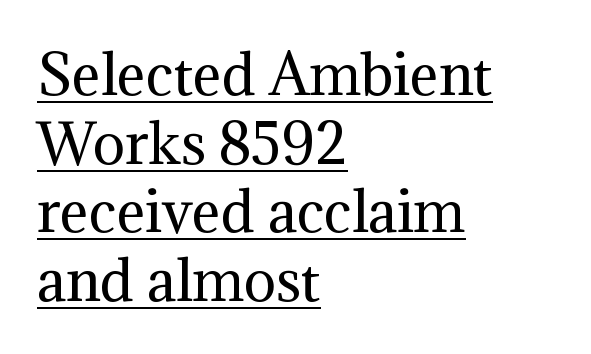
Q: Is the text bold? A: No.
Q: Is the text italic (slanted)? A: No, it is upright.
Q: Is the typeface a serif or a sans-serif typeface? A: Serif.
Q: Is the text underlined? A: Yes.
Q: How is the paragraph aligned? A: Left-aligned.
Q: Is the spacing between letters normal or unusually wide? A: Normal.
Q: Is the spacing between lines tight, normal or loose? A: Normal.
Q: Width (condensed, normal, or wide)? A: Normal.
Q: Stroke contrast? A: Medium.
Q: x-height? A: Medium.
Q: Monospaced? A: No.
